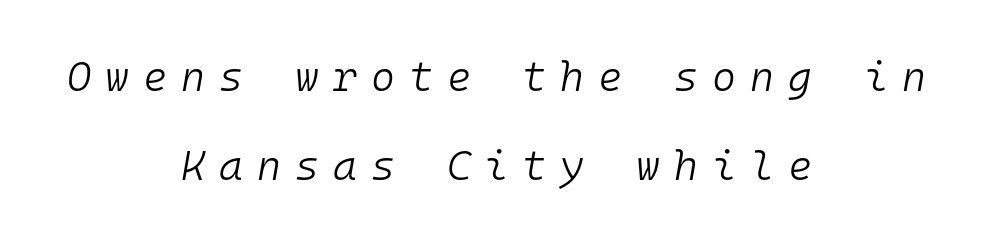
Q: Is the text bold? A: No.
Q: Is the text italic (slanted)? A: Yes, it leans right by about 10 degrees.
Q: Is the text underlined? A: No.
Q: How is the paragraph aligned? A: Centered.
Q: Is the spacing between letters normal or unusually wide? A: Unusually wide.
Q: Is the spacing between lines tight, normal or loose? A: Loose.
Q: Width (condensed, normal, or wide)? A: Normal.
Q: Stroke contrast? A: Low.
Q: x-height? A: Medium.
Q: Monospaced? A: Yes.
